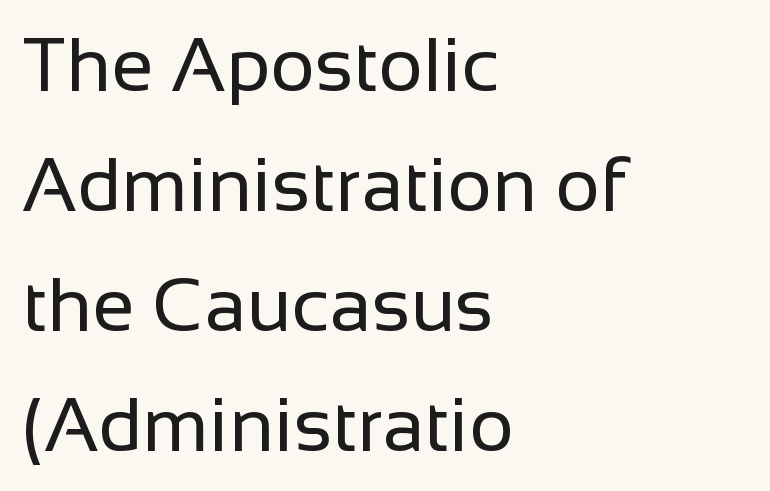
{"serif": "no", "italic": "no", "bold": "no", "weight": "regular", "width": "normal", "stroke_contrast": "low", "x_height": "medium", "monospaced": "no", "underline": "no", "align": "left", "line_spacing": "normal", "line_spacing_ratio": 1.58, "letter_spacing": "normal", "letter_spacing_em": 0.0, "glyph_px": 76}
